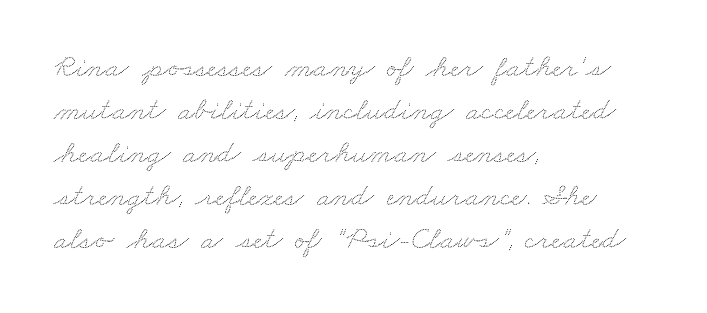
This sample has the flowing, uneven cadence of proportional lettering. Standard letterfit; no display-style spreading of the glyphs. The zone under the glyphs is completely vacant. What's the leading like? Ordinary, nothing unusual. The typesetter chose a ragged-right arrangement here.
